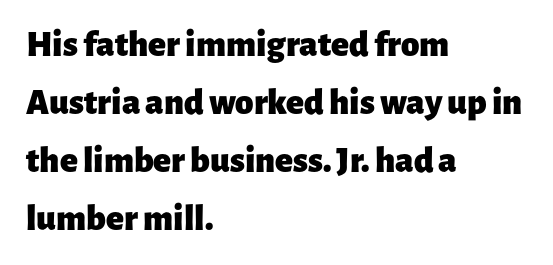
The image shows 37 px heavy sans-serif type, upright; set left-aligned, normal line spacing (1.57x), normal letter spacing, not underlined; low stroke contrast and a medium x-height.
